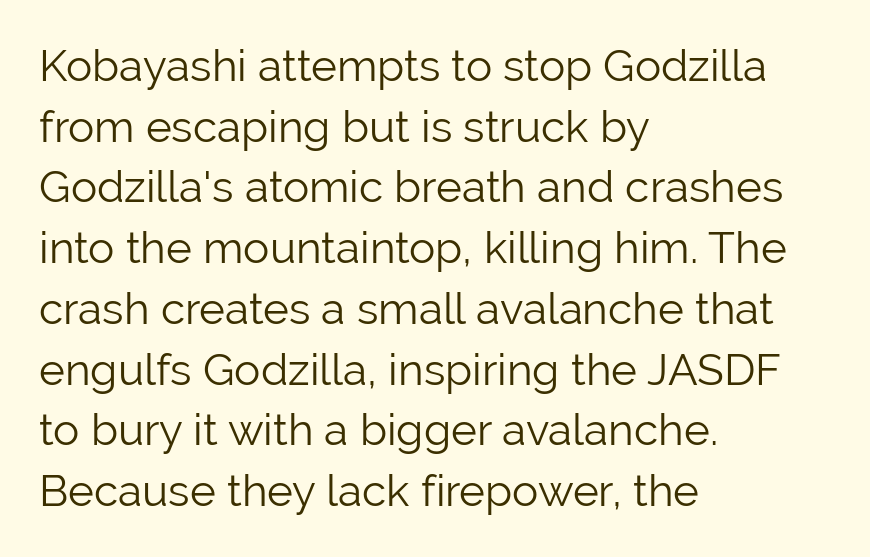
Q: Is the text bold? A: No.
Q: Is the text italic (slanted)? A: No, it is upright.
Q: Is the typeface a serif or a sans-serif typeface? A: Sans-serif.
Q: Is the text underlined? A: No.
Q: How is the paragraph aligned? A: Left-aligned.
Q: Is the spacing between letters normal or unusually wide? A: Normal.
Q: Is the spacing between lines tight, normal or loose? A: Normal.
Q: Width (condensed, normal, or wide)? A: Normal.
Q: Stroke contrast? A: Low.
Q: x-height? A: Medium.
Q: Monospaced? A: No.
